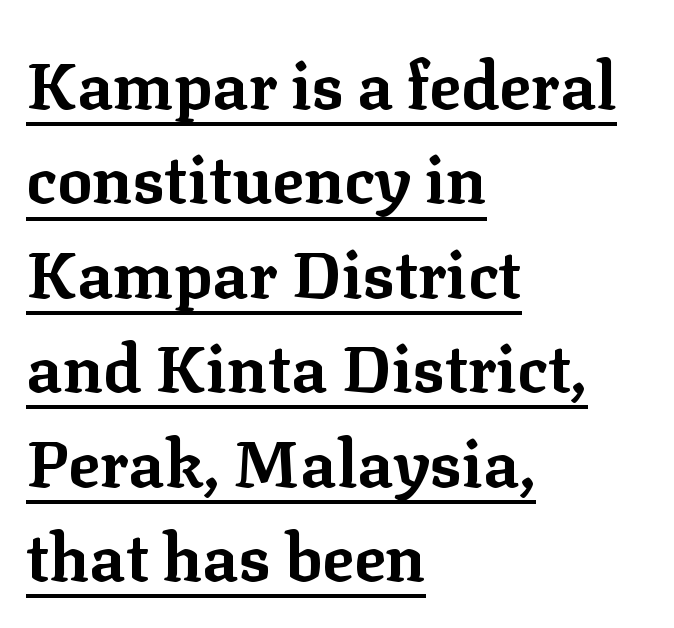
The image shows 66 px bold serif type, upright; set left-aligned, normal line spacing (1.43x), normal letter spacing, underlined; low stroke contrast and a medium x-height.
